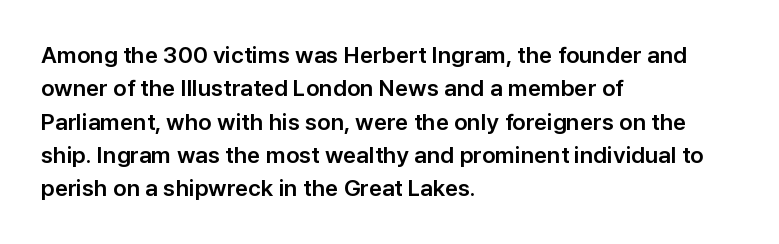
Q: Is the text italic (slanted)? A: No, it is upright.
Q: Is the text underlined? A: No.
Q: How is the paragraph aligned? A: Left-aligned.
Q: Is the spacing between letters normal or unusually wide? A: Normal.
Q: Is the spacing between lines tight, normal or loose? A: Normal.
